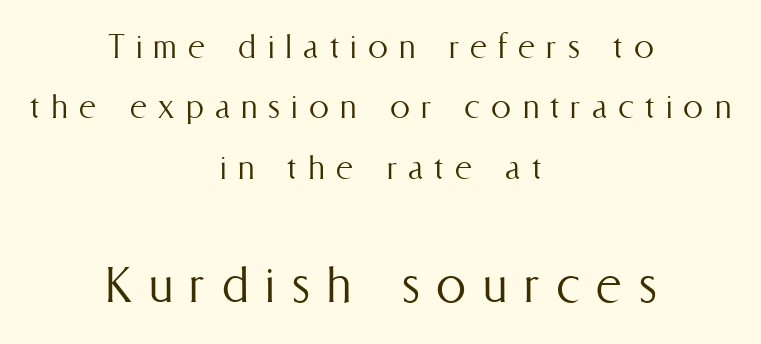
Q: Is the text bold? A: No.
Q: Is the text italic (slanted)? A: No, it is upright.
Q: Is the text underlined? A: No.
Q: How is the paragraph aligned? A: Centered.
Q: Is the spacing between letters normal or unusually wide? A: Unusually wide.
Q: Is the spacing between lines tight, normal or loose? A: Normal.
Q: Which block of text is set in a larger size, the first (top) or the second (bottom)? A: The second (bottom) one.
Q: Width (condensed, normal, or wide)? A: Condensed.
Q: Stroke contrast? A: Medium.
Q: x-height? A: Medium.
Q: Monospaced? A: No.
